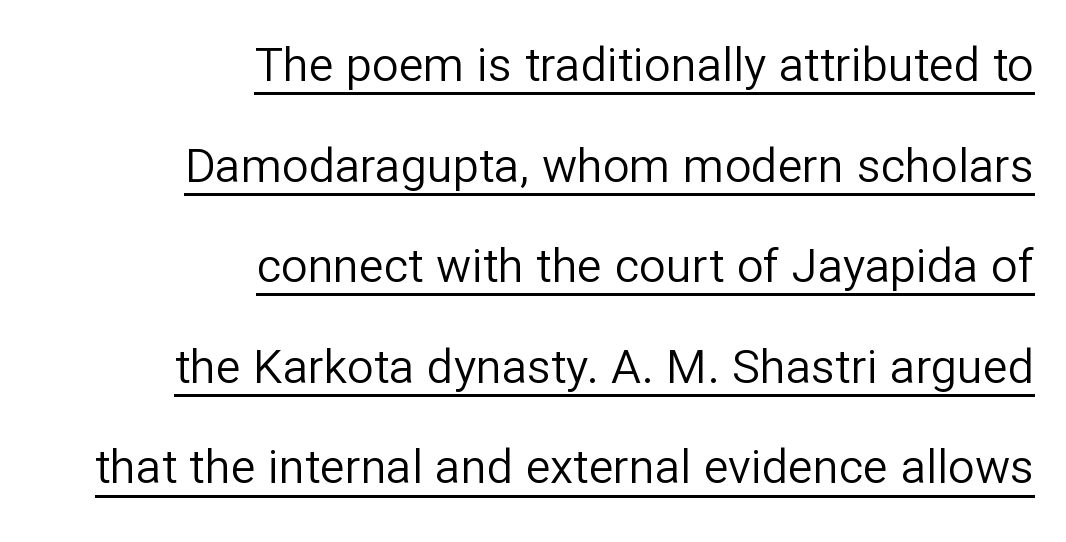
{"serif": "no", "italic": "no", "bold": "no", "weight": "regular", "width": "normal", "stroke_contrast": "low", "x_height": "medium", "monospaced": "no", "underline": "yes", "align": "right", "line_spacing": "loose", "line_spacing_ratio": 2.14, "letter_spacing": "normal", "letter_spacing_em": 0.0, "glyph_px": 47}
